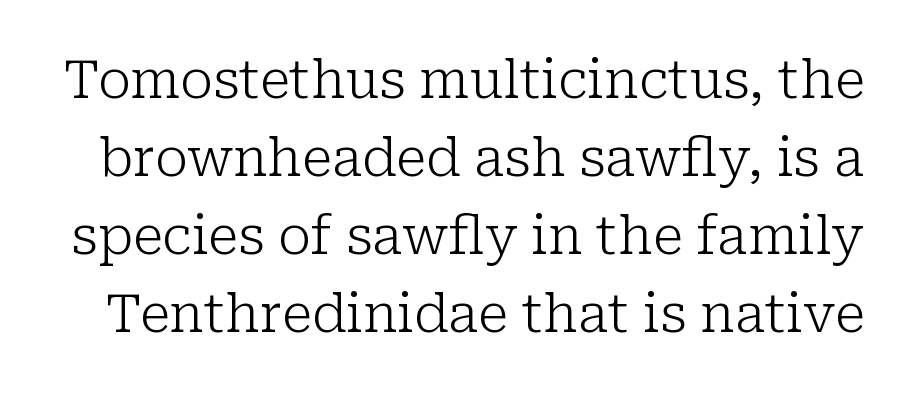
{"serif": "yes", "italic": "no", "bold": "no", "weight": "light", "width": "normal", "stroke_contrast": "low", "x_height": "medium", "monospaced": "no", "underline": "no", "line_spacing": "normal", "line_spacing_ratio": 1.47, "letter_spacing": "normal", "letter_spacing_em": 0.0, "glyph_px": 53}
